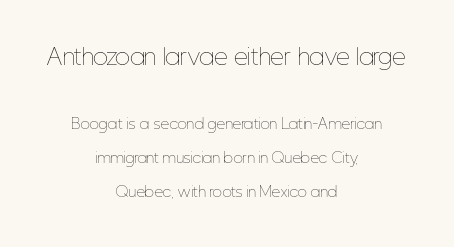
Q: Is the text bold? A: No.
Q: Is the text italic (slanted)? A: No, it is upright.
Q: Is the text underlined? A: No.
Q: How is the paragraph aligned? A: Centered.
Q: Is the spacing between letters normal or unusually wide? A: Normal.
Q: Is the spacing between lines tight, normal or loose? A: Loose.
Q: Which block of text is set in a larger size, the first (top) or the second (bottom)? A: The first (top) one.
